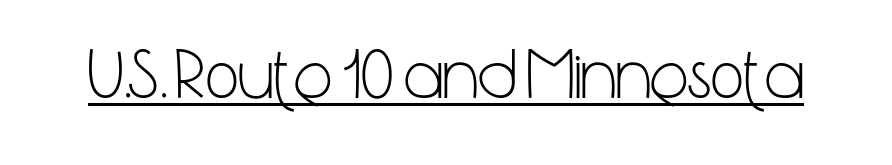
{"serif": "no", "italic": "no", "bold": "no", "weight": "light", "width": "condensed", "stroke_contrast": "low", "x_height": "medium", "monospaced": "no", "underline": "yes", "letter_spacing": "normal", "letter_spacing_em": 0.0, "glyph_px": 72}
